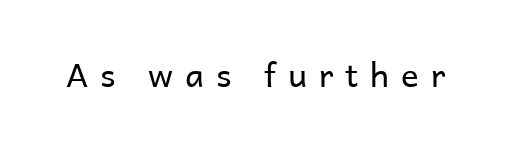
Is this a heavy cut? Hardly; it is regular or lighter. Quick note: not italic, upright. This rendering employs a face without finishing strokes, i.e., a sans-serif. Glyph-to-glyph distance is far greater than everyday printed text. The zone under the glyphs is completely vacant.
